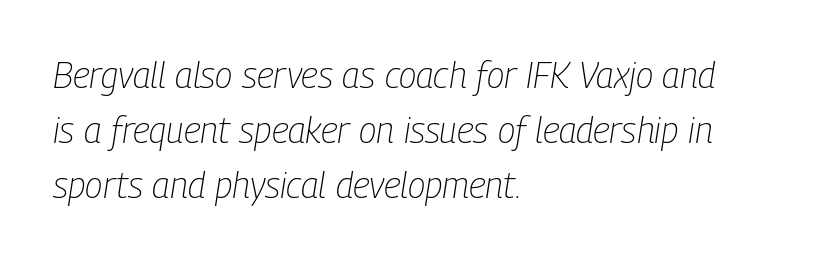
Line spacing here is normal. Looking at the ascenders, they clearly lean. The weight tops out at a normal text grade. Nobody drew a line under any word here.
